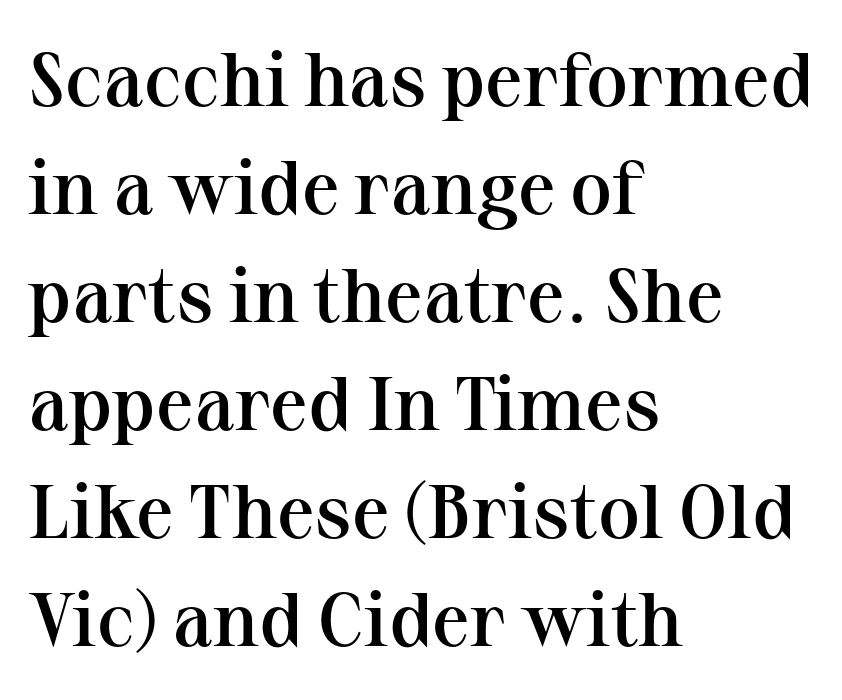
Q: Is the text bold? A: Semi-bold.
Q: Is the text italic (slanted)? A: No, it is upright.
Q: Is the typeface a serif or a sans-serif typeface? A: Serif.
Q: Is the text underlined? A: No.
Q: How is the paragraph aligned? A: Left-aligned.
Q: Is the spacing between letters normal or unusually wide? A: Normal.
Q: Is the spacing between lines tight, normal or loose? A: Normal.
Q: Width (condensed, normal, or wide)? A: Normal.
Q: Stroke contrast? A: Medium.
Q: x-height? A: Medium.
Q: Monospaced? A: No.
